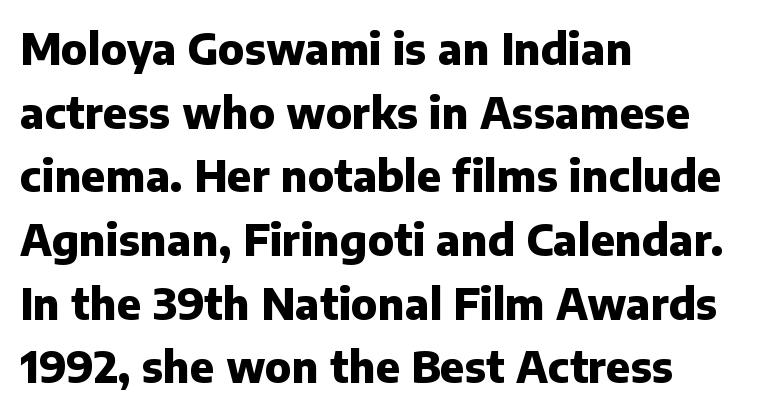
{"serif": "no", "italic": "no", "bold": "yes", "weight": "heavy", "width": "normal", "stroke_contrast": "low", "x_height": "medium", "monospaced": "no", "underline": "no", "align": "left", "line_spacing": "normal", "line_spacing_ratio": 1.48, "letter_spacing": "normal", "letter_spacing_em": 0.0, "glyph_px": 43}
